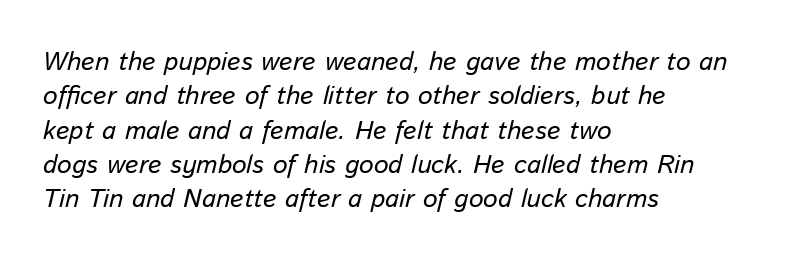
Q: Is the text italic (slanted)? A: Yes, it leans right by about 13 degrees.
Q: Is the text underlined? A: No.
Q: How is the paragraph aligned? A: Left-aligned.
Q: Is the spacing between letters normal or unusually wide? A: Normal.
Q: Is the spacing between lines tight, normal or loose? A: Normal.
